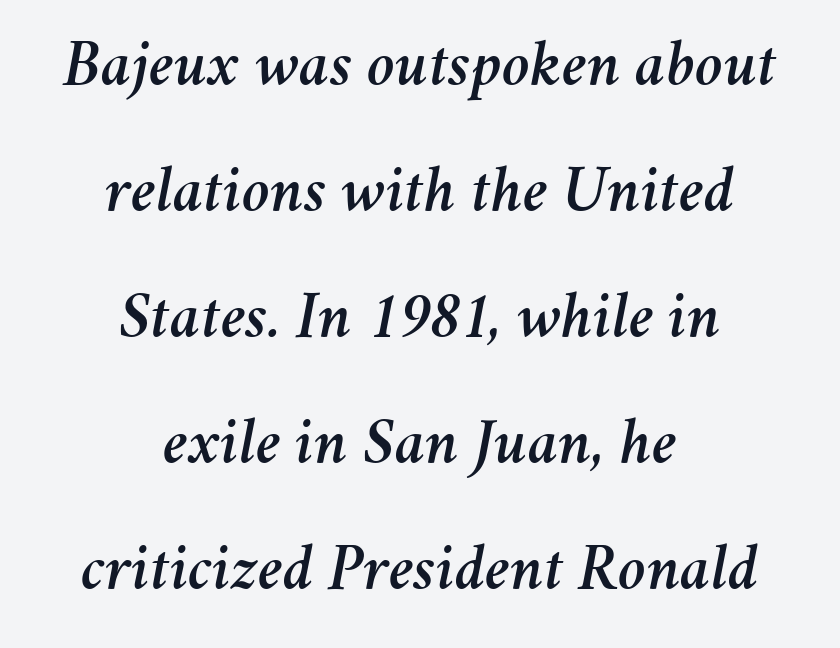
This rendering uses center alignment, leaving both contours irregular but symmetric. Tracking here is standard; glyphs follow each other at the usual distance. Letters rest on an invisible, unmarked baseline. Every character sits at an angle, as italics do. The face used here is proportionally spaced, like ordinary book or web type.
